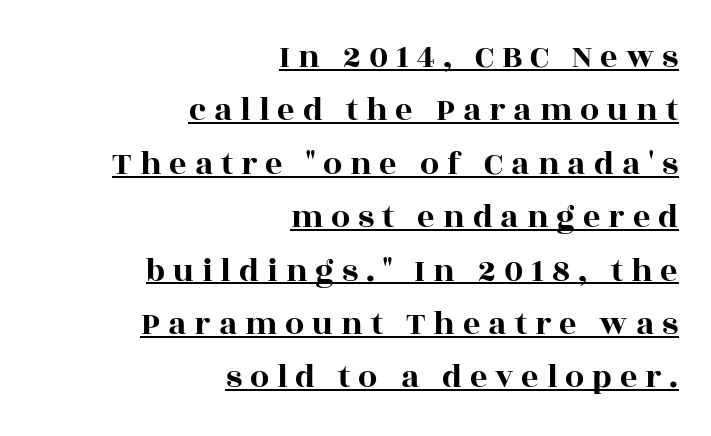
The image shows 34 px wide serif type, upright; set right-aligned, normal line spacing (1.57x), unusually wide letter spacing (+0.23 em), underlined; a large x-height.
